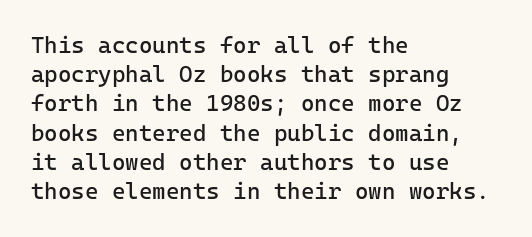
Q: Is the text bold? A: No.
Q: Is the text italic (slanted)? A: No, it is upright.
Q: Is the text underlined? A: No.
Q: How is the paragraph aligned? A: Left-aligned.
Q: Is the spacing between letters normal or unusually wide? A: Normal.
Q: Is the spacing between lines tight, normal or loose? A: Normal.
